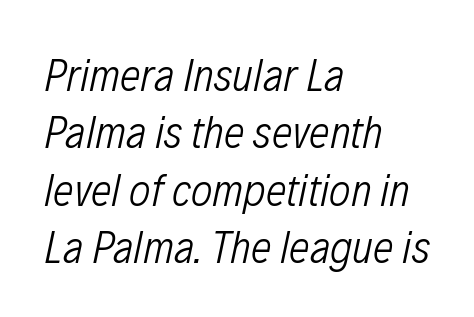
The designer left line spacing at the default. The rendering anchors every line to the left-hand side. Honestly, the letter spacing is just normal — you wouldn't notice it. A typesetter would call this proportional, since set widths differ per character.
